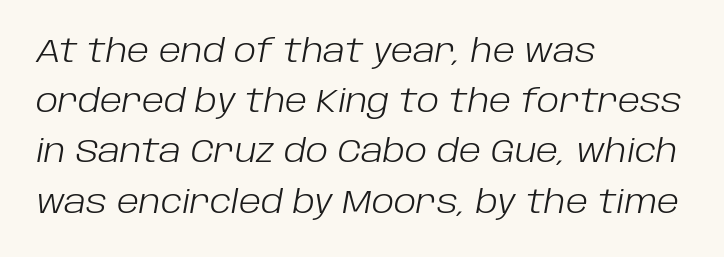
Does the leading feel generous? No, just average. Default kerning and tracking; the words read as compact shapes. A student would call this left alignment; a typographer would say flush left, rag right. This is oblique type, the kind used for emphasis or titles. Plain, unruled lines of type. Think standard paragraph weight, or any step lighter than that.
